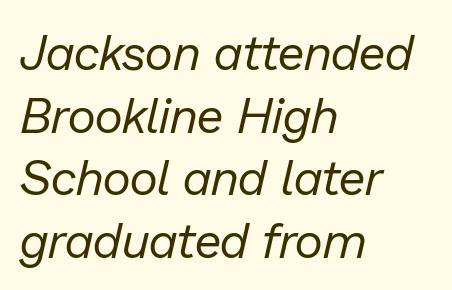
{"italic": "yes", "lean": "right", "slant_degrees": 13, "bold": "no", "weight": "regular", "width": "normal", "stroke_contrast": "low", "x_height": "medium", "monospaced": "no", "underline": "no", "align": "left", "line_spacing": "normal", "line_spacing_ratio": 1.28, "letter_spacing": "normal", "letter_spacing_em": 0.0, "glyph_px": 49}
